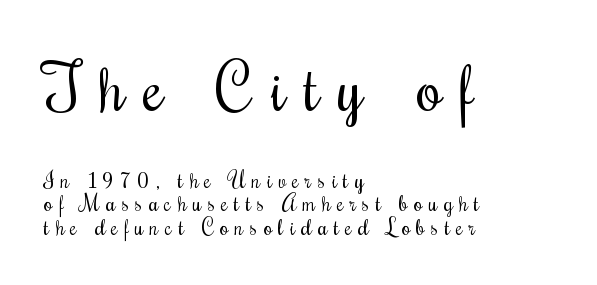
{"bold": "no", "weight": "regular", "width": "condensed", "stroke_contrast": "medium", "x_height": "small", "monospaced": "no", "underline": "no", "align": "left", "line_spacing": "tight", "line_spacing_ratio": 1.06, "letter_spacing": "wide", "letter_spacing_em": 0.29, "larger_block": "first", "size_ratio": 2.95, "glyph_px": 65}
